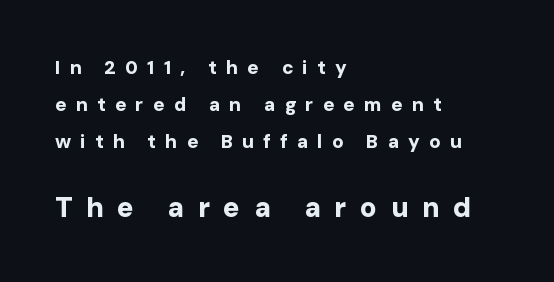
{"serif": "no", "italic": "no", "bold": "yes", "weight": "bold", "width": "normal", "stroke_contrast": "low", "x_height": "medium", "monospaced": "no", "underline": "no", "align": "left", "line_spacing": "loose", "line_spacing_ratio": 1.96, "letter_spacing": "wide", "letter_spacing_em": 0.48, "larger_block": "second", "size_ratio": 1.47, "glyph_px": 28}
